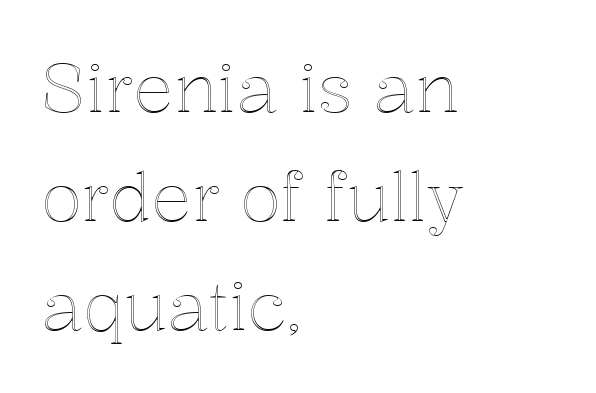
The image shows 67 px text type, upright; set left-aligned, normal line spacing (1.63x), normal letter spacing, not underlined; a medium x-height.
